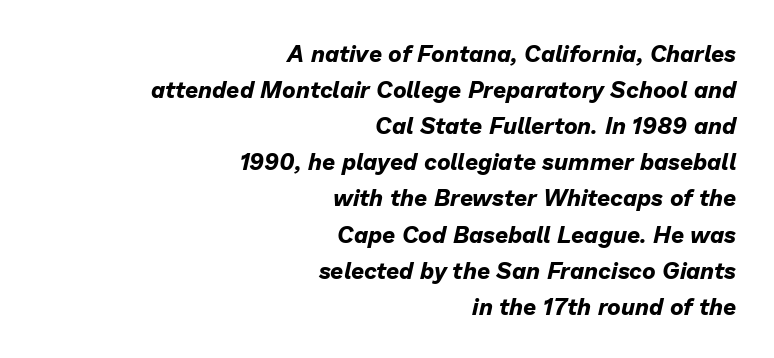
The image shows 23 px bold type, italic (leaning right); set right-aligned, normal line spacing (1.57x), normal letter spacing, not underlined.
